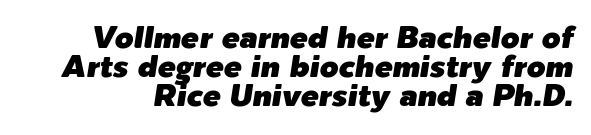
Q: Is the text italic (slanted)? A: Yes, it leans right by about 9 degrees.
Q: Is the text underlined? A: No.
Q: Is the spacing between letters normal or unusually wide? A: Normal.
Q: Is the spacing between lines tight, normal or loose? A: Tight.
Q: Width (condensed, normal, or wide)? A: Normal.
Q: Stroke contrast? A: Low.
Q: x-height? A: Medium.
Q: Monospaced? A: No.
